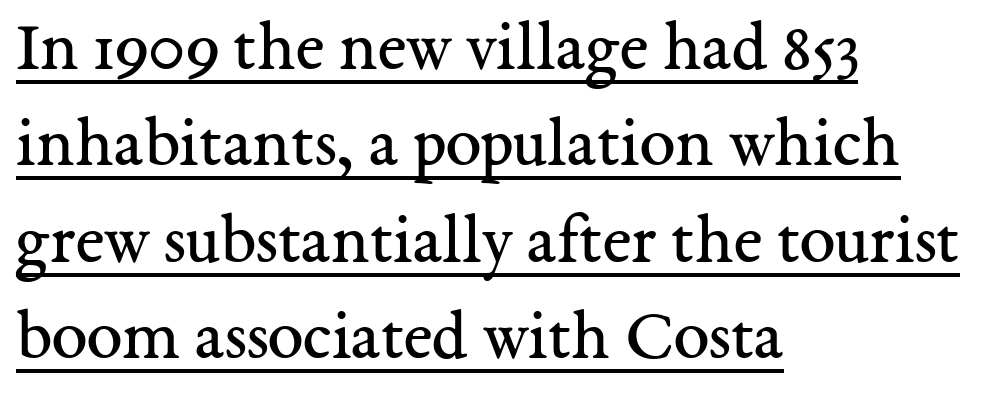
Q: Is the text bold? A: No.
Q: Is the text italic (slanted)? A: No, it is upright.
Q: Is the typeface a serif or a sans-serif typeface? A: Serif.
Q: Is the text underlined? A: Yes.
Q: How is the paragraph aligned? A: Left-aligned.
Q: Is the spacing between letters normal or unusually wide? A: Normal.
Q: Is the spacing between lines tight, normal or loose? A: Normal.
Q: Width (condensed, normal, or wide)? A: Normal.
Q: Stroke contrast? A: Medium.
Q: x-height? A: Medium.
Q: Monospaced? A: No.
